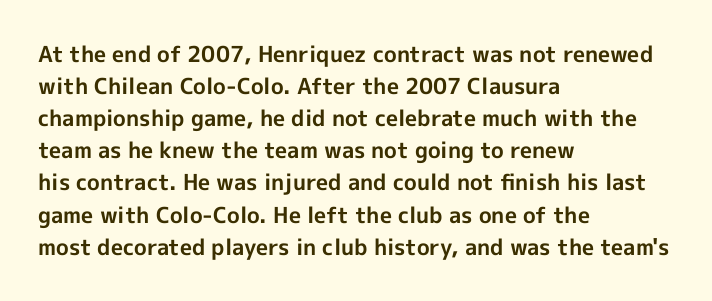
{"italic": "no", "bold": "yes", "underline": "no", "align": "left", "line_spacing": "normal", "line_spacing_ratio": 1.46, "letter_spacing": "normal", "letter_spacing_em": 0.0, "glyph_px": 22}
